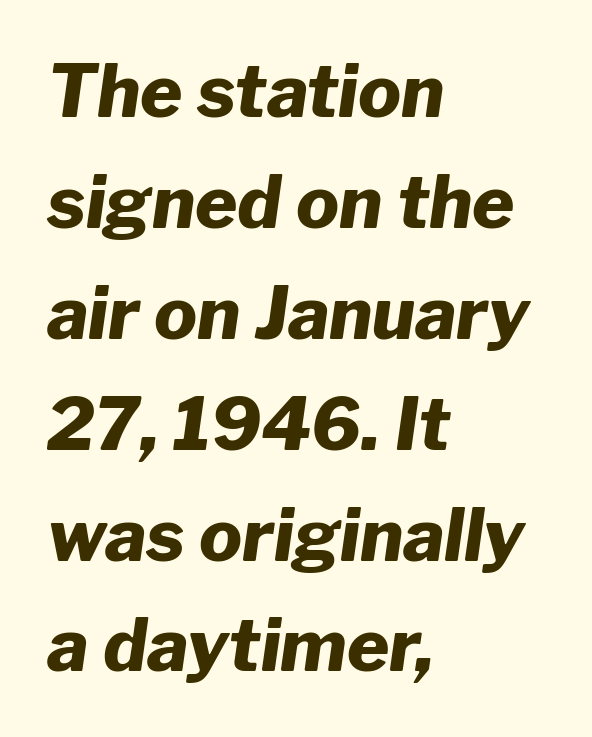
{"italic": "yes", "lean": "right", "slant_degrees": 8, "bold": "yes", "weight": "heavy", "width": "normal", "stroke_contrast": "low", "x_height": "medium", "monospaced": "no", "underline": "no", "align": "left", "line_spacing": "normal", "line_spacing_ratio": 1.54, "letter_spacing": "normal", "letter_spacing_em": 0.0, "glyph_px": 72}
